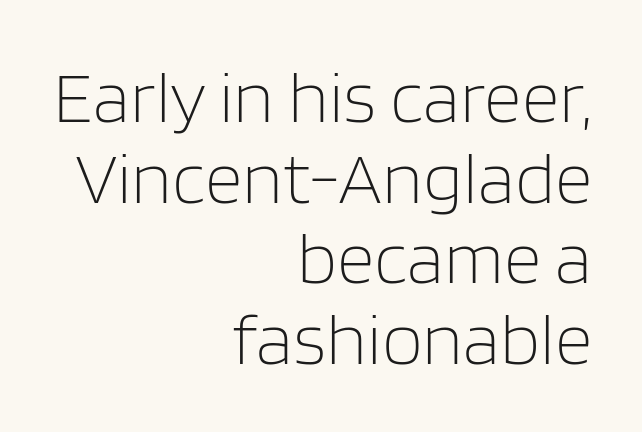
No extra tracking has been applied to these lines. This is roman type, the default non-slanted kind. Examine the stroke ends and you'll find no serifs. Short and long lines alike share a common ending point at right. Type without underlining.
